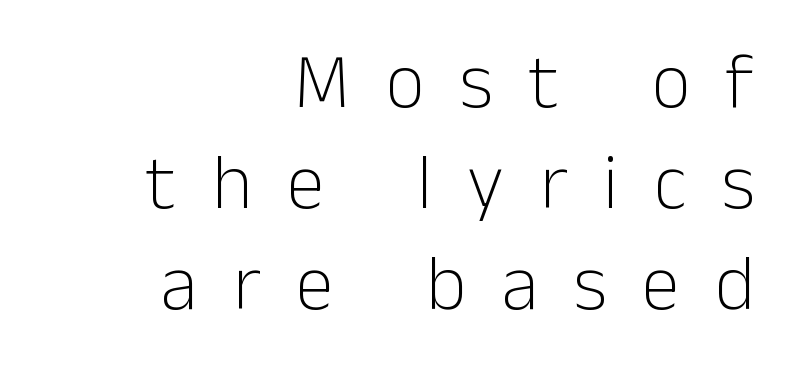
A bare baseline throughout the passage. The lines sit at an ordinary, default distance from one another. The face looks like a standard text weight, possibly lighter. Short note: letters widely spaced. Classification — sans serif. The lettering holds an erect, upright posture throughout.
